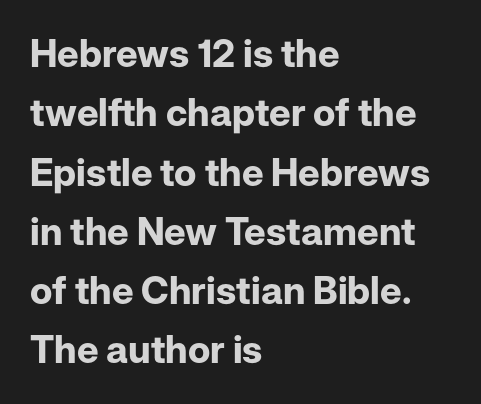
Descender tails drop into unmarked territory. Typesetter's note: full bold, strokes at maximum text heaviness. Each line starts at the same left margin while the right side varies. Compared with typical body copy, the letter spacing here is the same. Line spacing here is normal. Is this a sans? Yes — the strokes have no serifs.
